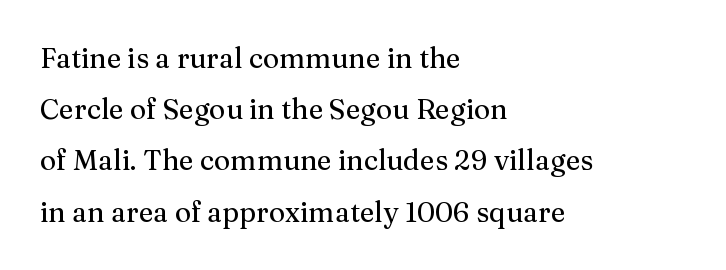
Little horizontal feet cap the strokes, marking this as serif type. Character widths vary here, with narrow letters taking less room than wide ones. The tracking reads as untouched default to a designer's eye. The passage shown is not underscored anywhere.
